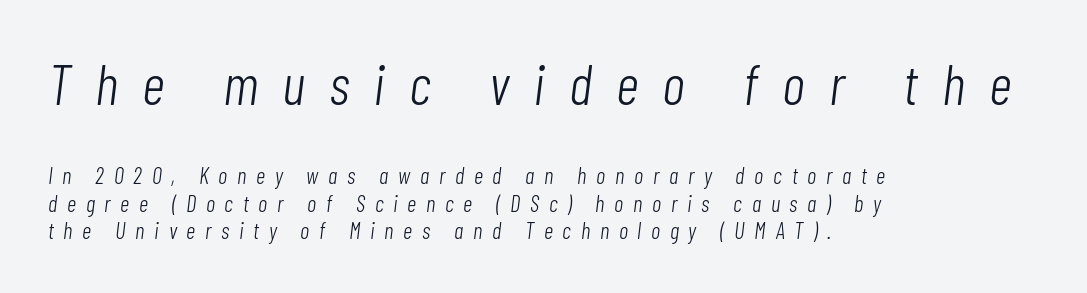
{"italic": "yes", "lean": "right", "slant_degrees": 7, "bold": "no", "weight": "light", "width": "condensed", "stroke_contrast": "low", "x_height": "medium", "monospaced": "no", "underline": "no", "align": "left", "line_spacing_ratio": 1.19, "letter_spacing": "wide", "letter_spacing_em": 0.42, "larger_block": "first", "size_ratio": 2.48, "glyph_px": 57}
